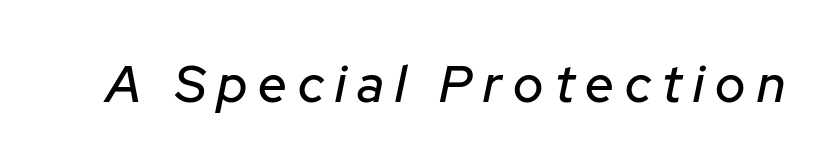
{"italic": "yes", "lean": "right", "slant_degrees": 12, "width": "normal", "stroke_contrast": "low", "x_height": "medium", "monospaced": "no", "underline": "no", "letter_spacing": "wide", "letter_spacing_em": 0.22, "glyph_px": 51}
